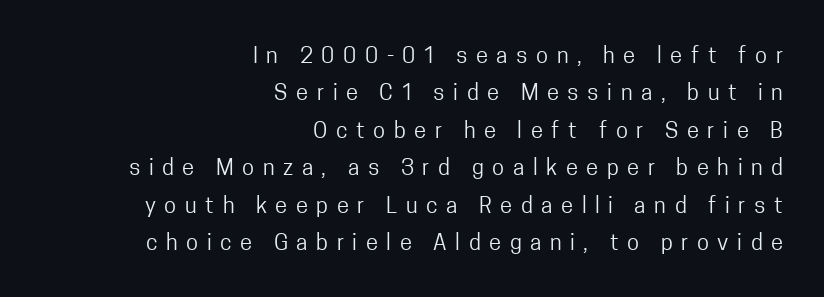
Q: Is the text bold? A: No.
Q: Is the text italic (slanted)? A: No, it is upright.
Q: Is the text underlined? A: No.
Q: How is the paragraph aligned? A: Right-aligned.
Q: Is the spacing between letters normal or unusually wide? A: Unusually wide.
Q: Is the spacing between lines tight, normal or loose? A: Normal.
